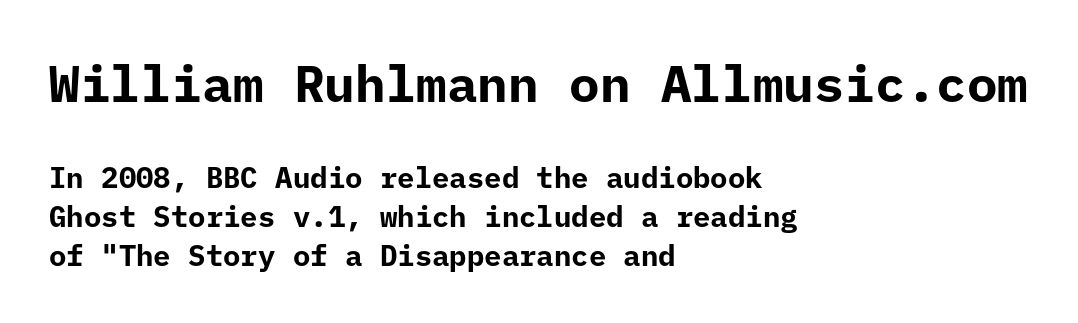
Q: Is the text bold? A: Yes.
Q: Is the text italic (slanted)? A: No, it is upright.
Q: Is the typeface a serif or a sans-serif typeface? A: Sans-serif.
Q: Is the text underlined? A: No.
Q: How is the paragraph aligned? A: Left-aligned.
Q: Is the spacing between letters normal or unusually wide? A: Normal.
Q: Is the spacing between lines tight, normal or loose? A: Normal.
Q: Which block of text is set in a larger size, the first (top) or the second (bottom)? A: The first (top) one.
Q: Width (condensed, normal, or wide)? A: Normal.
Q: Stroke contrast? A: Low.
Q: x-height? A: Medium.
Q: Monospaced? A: Yes.
